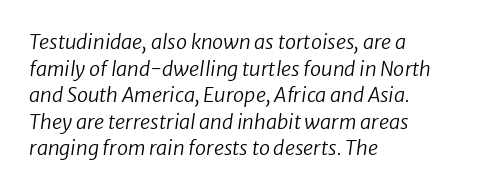
{"italic": "yes", "lean": "right", "slant_degrees": 8, "bold": "no", "underline": "no", "align": "left", "line_spacing": "normal", "line_spacing_ratio": 1.33, "letter_spacing": "normal", "letter_spacing_em": 0.0, "glyph_px": 20}
